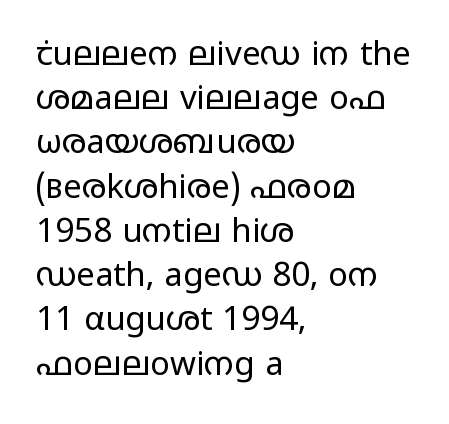
{"serif": "no", "italic": "no", "bold": "no", "weight": "regular", "width": "wide", "stroke_contrast": "low", "x_height": "medium", "monospaced": "no", "underline": "no", "align": "left", "line_spacing": "normal", "line_spacing_ratio": 1.34, "letter_spacing": "normal", "letter_spacing_em": 0.0, "glyph_px": 33}
